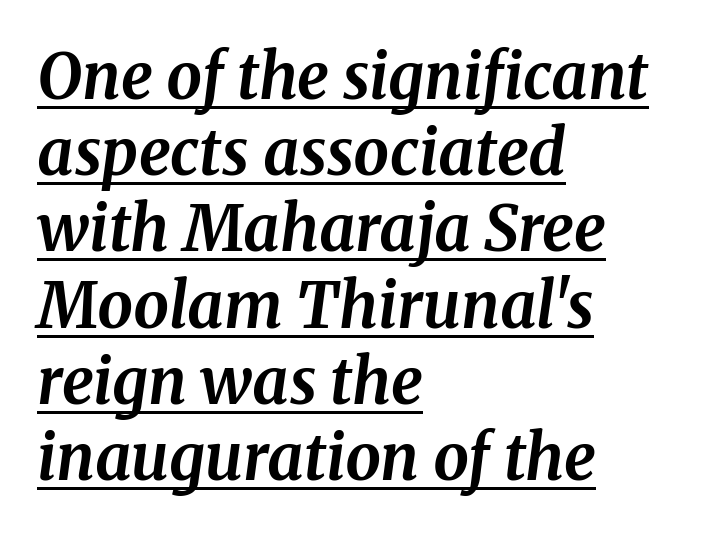
The image shows 63 px bold serif type, italic (leaning right); set left-aligned, line spacing 1.21x, normal letter spacing, underlined; medium stroke contrast and a medium x-height.
